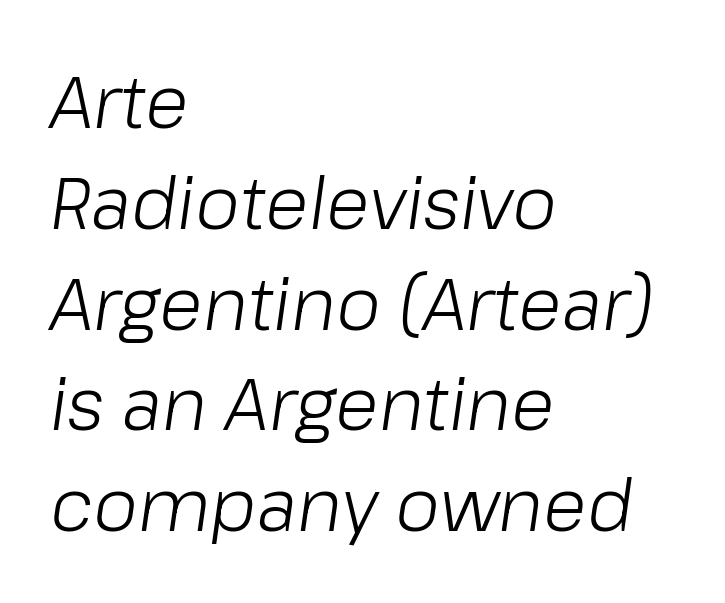
The image shows 72 px light type, italic (leaning right); set left-aligned, normal line spacing (1.4x), normal letter spacing, not underlined; low stroke contrast and a medium x-height.
